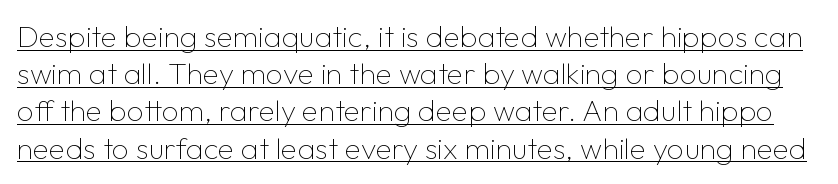
This sample has the flowing, uneven cadence of proportional lettering. The characters display no serif detailing; their extremities are plain. Glance below the letters and you will spot a drawn line. Think standard paragraph weight, or any step lighter than that. The passage shown has conventional tracking throughout.
